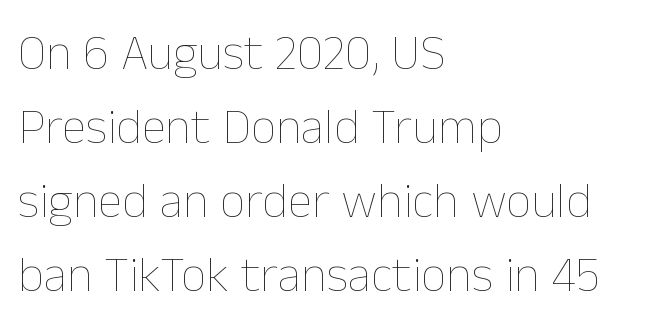
You could call the tracking neutral — neither tight nor loose. Evenly set lines give the paragraph a standard silhouette. These lines are set flush left with a ragged right edge. Rendered with straight, roman letterforms. Character widths vary here, with narrow letters taking less room than wide ones. Unmarked baselines from the first word to the last.
